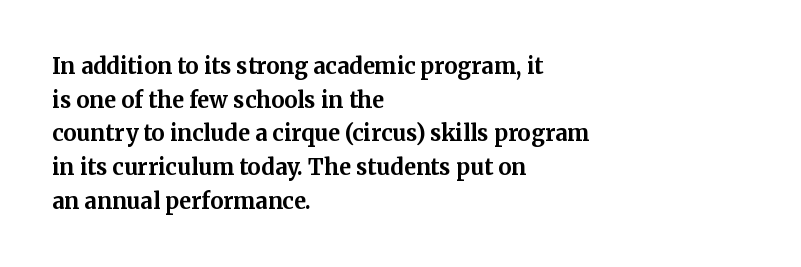
The image shows 22 px bold type, upright; set left-aligned, normal line spacing (1.53x), normal letter spacing, not underlined.
